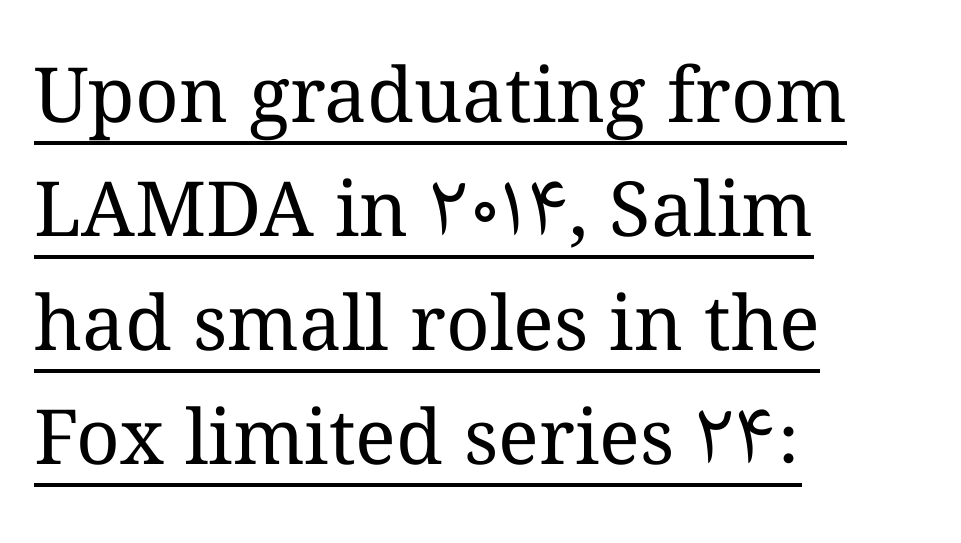
Q: Is the text bold? A: No.
Q: Is the text italic (slanted)? A: No, it is upright.
Q: Is the text underlined? A: Yes.
Q: How is the paragraph aligned? A: Left-aligned.
Q: Is the spacing between letters normal or unusually wide? A: Normal.
Q: Is the spacing between lines tight, normal or loose? A: Normal.
Q: Width (condensed, normal, or wide)? A: Normal.
Q: Stroke contrast? A: Medium.
Q: x-height? A: Medium.
Q: Monospaced? A: No.
